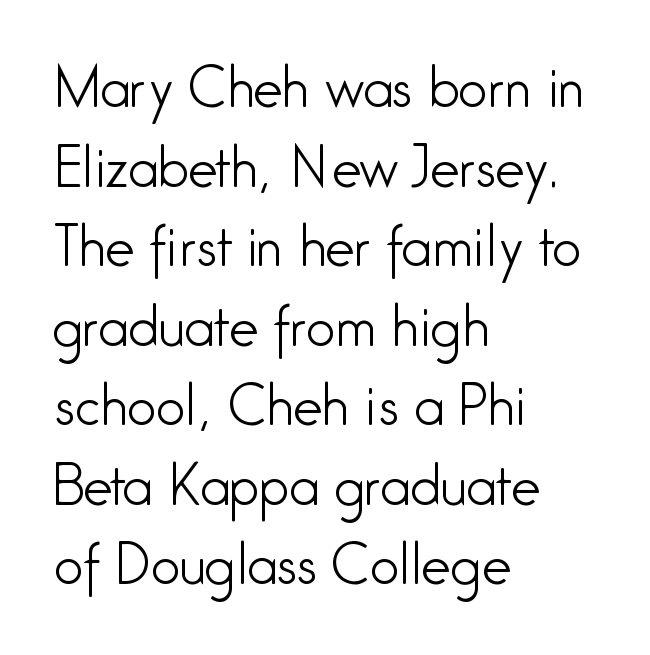
The space between consecutive lines is moderate. Each row of text sits above clean, open space. A typesetter would label this face a sans. The font sits on the lighter half of the weight spectrum, regular included.
